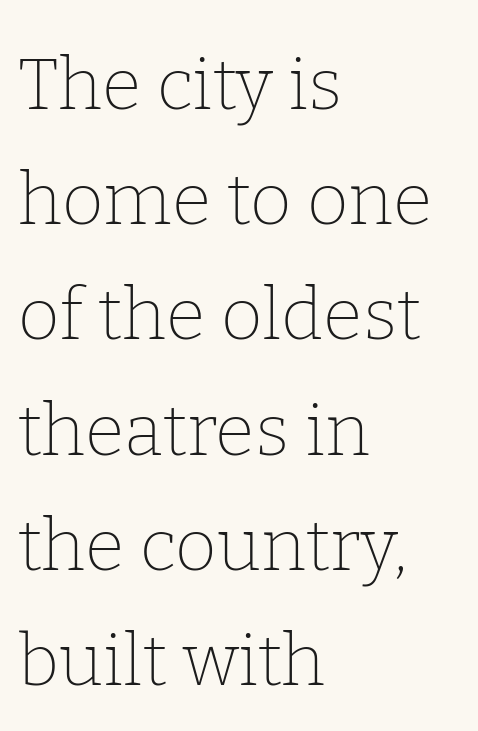
{"serif": "yes", "italic": "no", "bold": "no", "weight": "thin", "width": "normal", "stroke_contrast": "low", "x_height": "medium", "monospaced": "no", "underline": "no", "align": "left", "line_spacing": "normal", "line_spacing_ratio": 1.6, "letter_spacing": "normal", "letter_spacing_em": 0.0, "glyph_px": 72}
